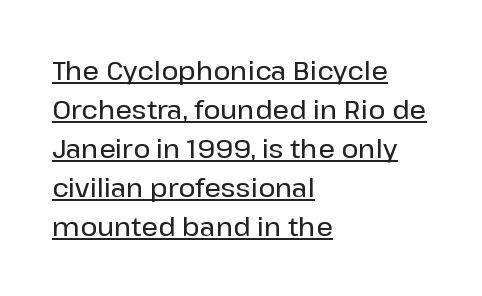
Q: Is the text italic (slanted)? A: No, it is upright.
Q: Is the text underlined? A: Yes.
Q: How is the paragraph aligned? A: Left-aligned.
Q: Is the spacing between letters normal or unusually wide? A: Normal.
Q: Is the spacing between lines tight, normal or loose? A: Normal.
